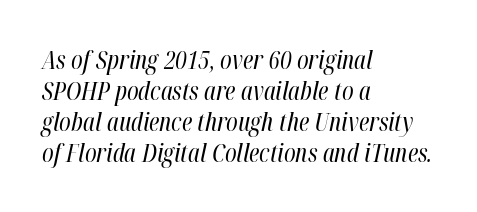
The image shows 25 px text type, italic (leaning right); set left-aligned, line spacing 1.24x, normal letter spacing, not underlined.
